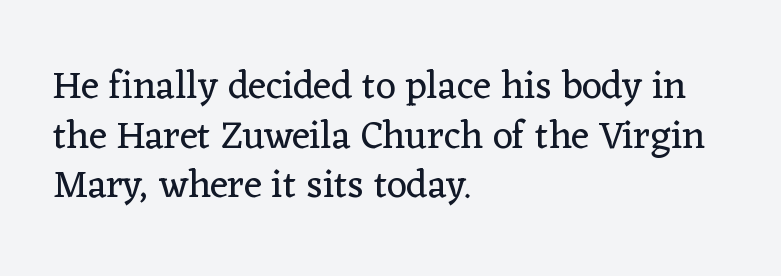
{"serif": "yes", "italic": "no", "bold": "no", "weight": "regular", "width": "normal", "stroke_contrast": "low", "x_height": "medium", "monospaced": "no", "underline": "no", "align": "left", "line_spacing": "normal", "line_spacing_ratio": 1.27, "letter_spacing": "normal", "letter_spacing_em": 0.0, "glyph_px": 39}
